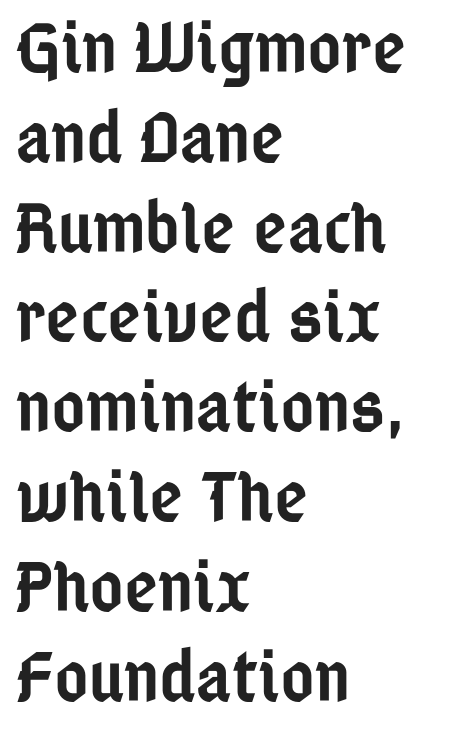
Letters rest on an invisible, unmarked baseline. A typesetter would mark this as roman, not italic. Think of a printed novel: that variable character pitch is what you see here. This rendering employs a face without finishing strokes, i.e., a sans-serif. The tracking reads as untouched default to a designer's eye.
